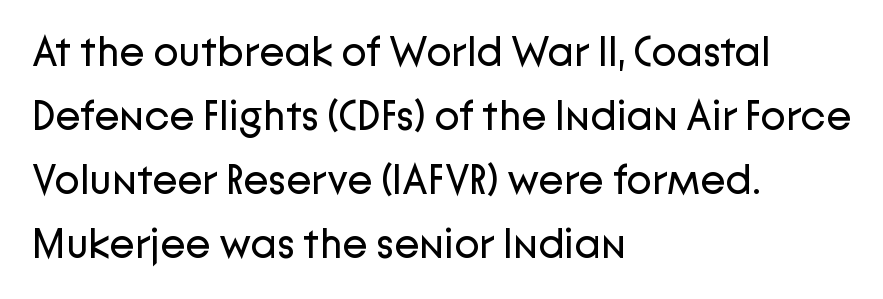
Q: Is the text bold? A: No.
Q: Is the text italic (slanted)? A: No, it is upright.
Q: Is the typeface a serif or a sans-serif typeface? A: Sans-serif.
Q: Is the text underlined? A: No.
Q: How is the paragraph aligned? A: Left-aligned.
Q: Is the spacing between letters normal or unusually wide? A: Normal.
Q: Is the spacing between lines tight, normal or loose? A: Normal.
Q: Width (condensed, normal, or wide)? A: Normal.
Q: Stroke contrast? A: Low.
Q: x-height? A: Medium.
Q: Monospaced? A: No.
